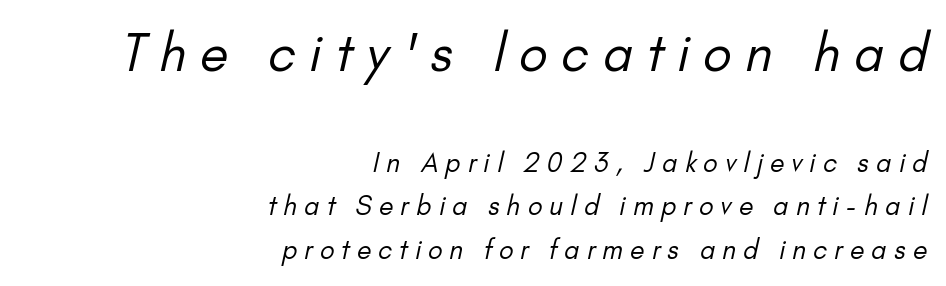
Q: Is the text bold? A: No.
Q: Is the typeface a serif or a sans-serif typeface? A: Sans-serif.
Q: Is the text underlined? A: No.
Q: How is the paragraph aligned? A: Right-aligned.
Q: Is the spacing between letters normal or unusually wide? A: Unusually wide.
Q: Is the spacing between lines tight, normal or loose? A: Normal.
Q: Which block of text is set in a larger size, the first (top) or the second (bottom)? A: The first (top) one.
Q: Width (condensed, normal, or wide)? A: Normal.
Q: Stroke contrast? A: Low.
Q: x-height? A: Small.
Q: Monospaced? A: No.
